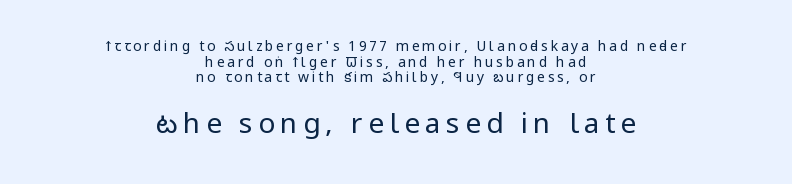
{"serif": "no", "italic": "no", "bold": "no", "weight": "regular", "width": "condensed", "stroke_contrast": "low", "x_height": "large", "monospaced": "no", "underline": "no", "align": "center", "line_spacing": "tight", "line_spacing_ratio": 1.11, "larger_block": "second", "size_ratio": 2.0, "glyph_px": 28}
